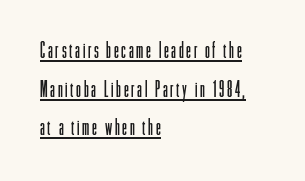
{"italic": "no", "bold": "no", "underline": "yes", "align": "left", "line_spacing_ratio": 1.76, "glyph_px": 22}
